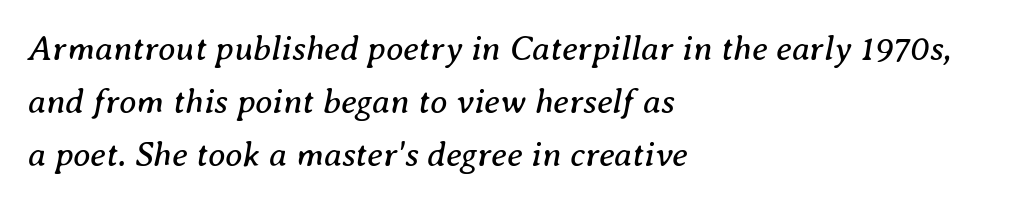
The image shows 35 px regular-weight serif type, italic (leaning right); set left-aligned, normal line spacing (1.51x), normal letter spacing, not underlined; medium stroke contrast and a medium x-height.
